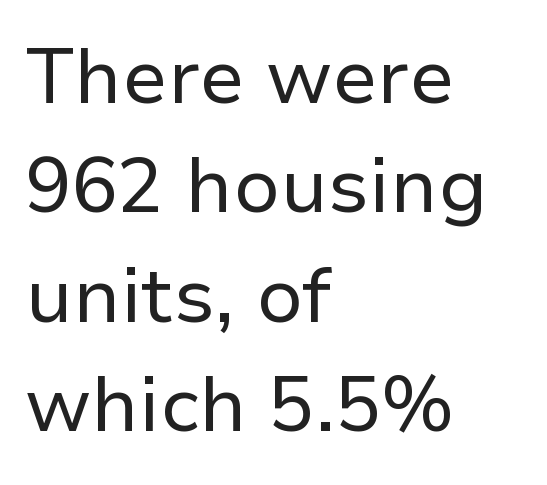
{"serif": "no", "italic": "no", "bold": "no", "weight": "regular", "width": "normal", "stroke_contrast": "low", "x_height": "medium", "monospaced": "no", "underline": "no", "align": "left", "line_spacing": "normal", "line_spacing_ratio": 1.42, "letter_spacing": "normal", "letter_spacing_em": 0.0, "glyph_px": 77}
